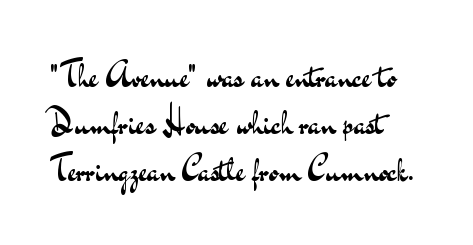
The glyphs are unaccompanied by any horizontal stroke below them. Students, observe: this is what conventionally led text looks like. Notice how the passage keeps a crisp vertical edge on the left only. The letters advance in unequal steps, a hallmark of proportional type. These lines are composed in type without serifs.
